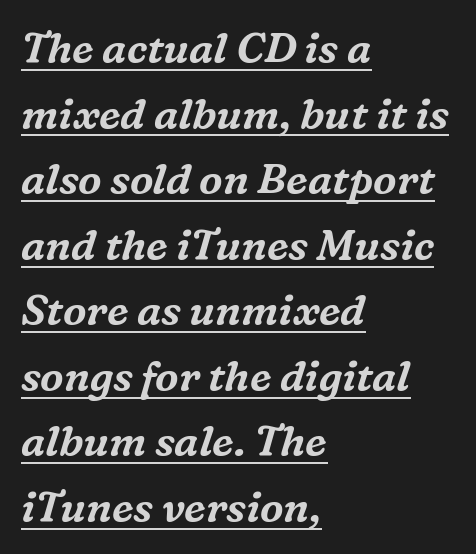
Q: Is the text italic (slanted)? A: Yes, it leans right by about 16 degrees.
Q: Is the typeface a serif or a sans-serif typeface? A: Serif.
Q: Is the text underlined? A: Yes.
Q: How is the paragraph aligned? A: Left-aligned.
Q: Is the spacing between letters normal or unusually wide? A: Normal.
Q: Is the spacing between lines tight, normal or loose? A: Normal.
Q: Width (condensed, normal, or wide)? A: Normal.
Q: Stroke contrast? A: Medium.
Q: x-height? A: Medium.
Q: Monospaced? A: No.
